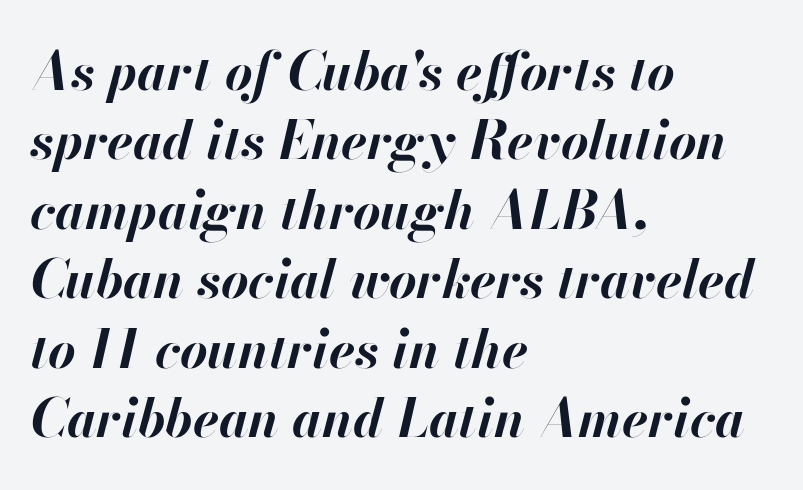
Q: Is the text bold? A: Yes.
Q: Is the text italic (slanted)? A: Yes, it leans right by about 13 degrees.
Q: Is the text underlined? A: No.
Q: How is the paragraph aligned? A: Left-aligned.
Q: Is the spacing between letters normal or unusually wide? A: Normal.
Q: Is the spacing between lines tight, normal or loose? A: Normal.
Q: Width (condensed, normal, or wide)? A: Normal.
Q: Stroke contrast? A: High.
Q: x-height? A: Small.
Q: Monospaced? A: No.
